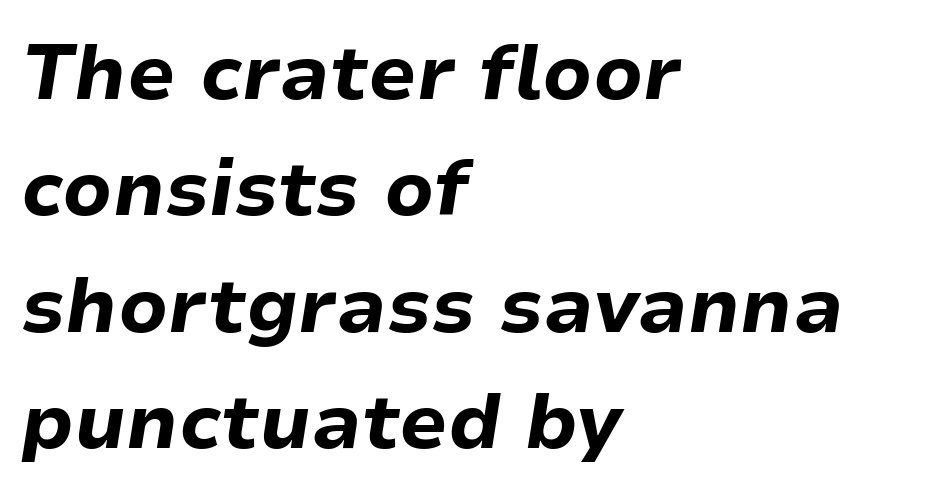
{"italic": "yes", "lean": "right", "slant_degrees": 9, "bold": "yes", "weight": "bold", "width": "normal", "stroke_contrast": "low", "x_height": "medium", "monospaced": "no", "underline": "no", "align": "left", "line_spacing": "normal", "line_spacing_ratio": 1.51, "letter_spacing": "normal", "letter_spacing_em": 0.0, "glyph_px": 77}
